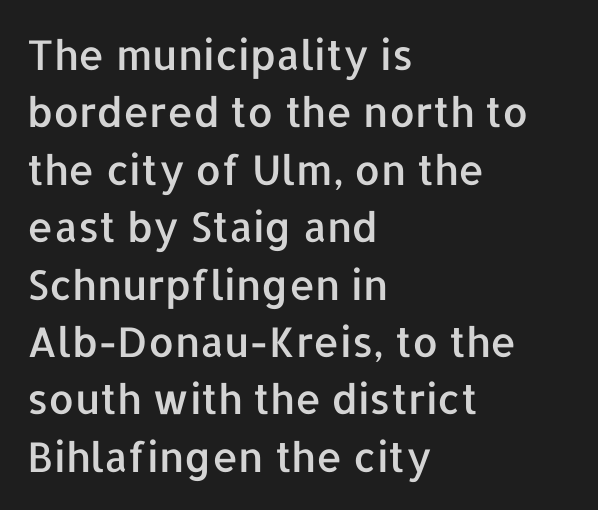
Each new line begins a customary step beneath the previous one. The rendering uses natural spacing where letterforms have individual widths. This sample uses a sans-serif face. These lines are set flush left with a ragged right edge.
